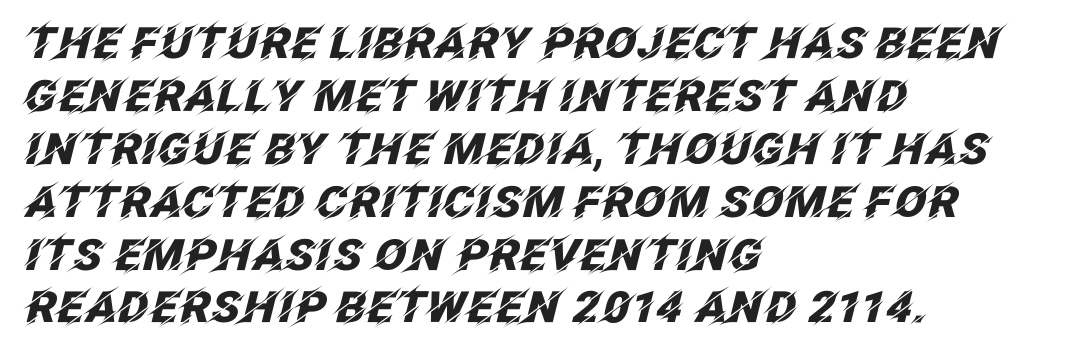
This sample is left-justified, so line endings fall wherever the words run out. This sample has the flowing, uneven cadence of proportional lettering. The foot of each line stays bare and open. These lines carry a lot of weight — the face is fully bold. The face used here is rendered with its standard letterfit.
